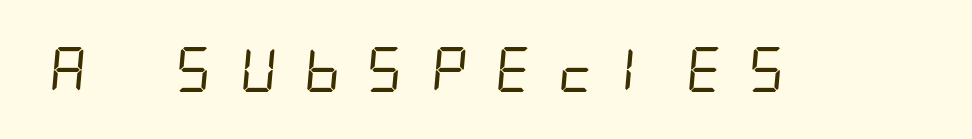
The image shows 45 px regular-weight, condensed sans-serif type; set unusually wide letter spacing (+0.47 em), not underlined; low stroke contrast and a large x-height.
